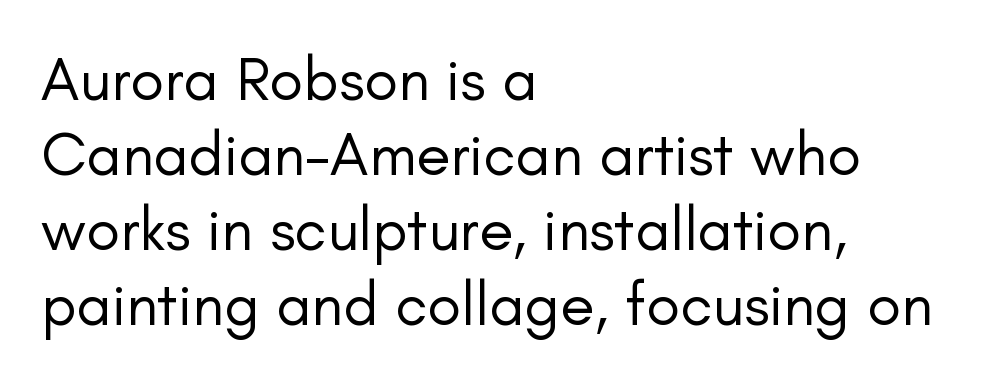
{"serif": "no", "italic": "no", "bold": "no", "weight": "regular", "width": "normal", "stroke_contrast": "low", "x_height": "small", "monospaced": "no", "underline": "no", "align": "left", "line_spacing_ratio": 1.21, "letter_spacing": "normal", "letter_spacing_em": 0.0, "glyph_px": 62}
